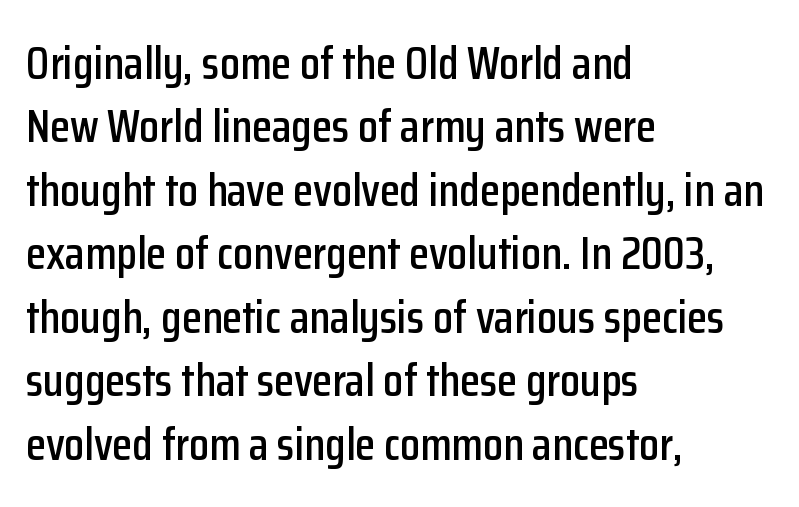
A classic flush-left, rag-right setting is used for this passage. Decoration check: the copy has no underline. Typographically, this falls in the sans-serif category. Here the designer chose a conventional face with non-uniform glyph widths. The vertical gap from one line to the next is medium. Does the lettering tilt? It doesn't — this is upright.
